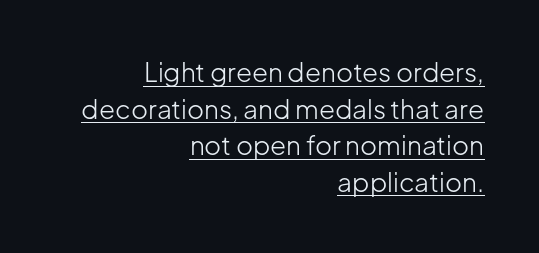
Q: Is the text bold? A: No.
Q: Is the text italic (slanted)? A: No, it is upright.
Q: Is the text underlined? A: Yes.
Q: How is the paragraph aligned? A: Right-aligned.
Q: Is the spacing between letters normal or unusually wide? A: Normal.
Q: Is the spacing between lines tight, normal or loose? A: Normal.
